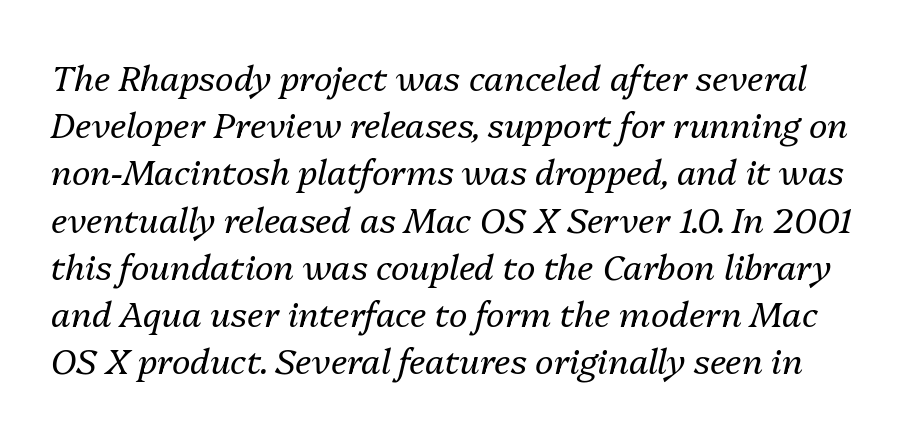
Q: Is the text bold? A: No.
Q: Is the text italic (slanted)? A: Yes, it leans right by about 13 degrees.
Q: Is the text underlined? A: No.
Q: Is the spacing between letters normal or unusually wide? A: Normal.
Q: Is the spacing between lines tight, normal or loose? A: Normal.
Q: Width (condensed, normal, or wide)? A: Normal.
Q: Stroke contrast? A: Medium.
Q: x-height? A: Medium.
Q: Monospaced? A: No.
